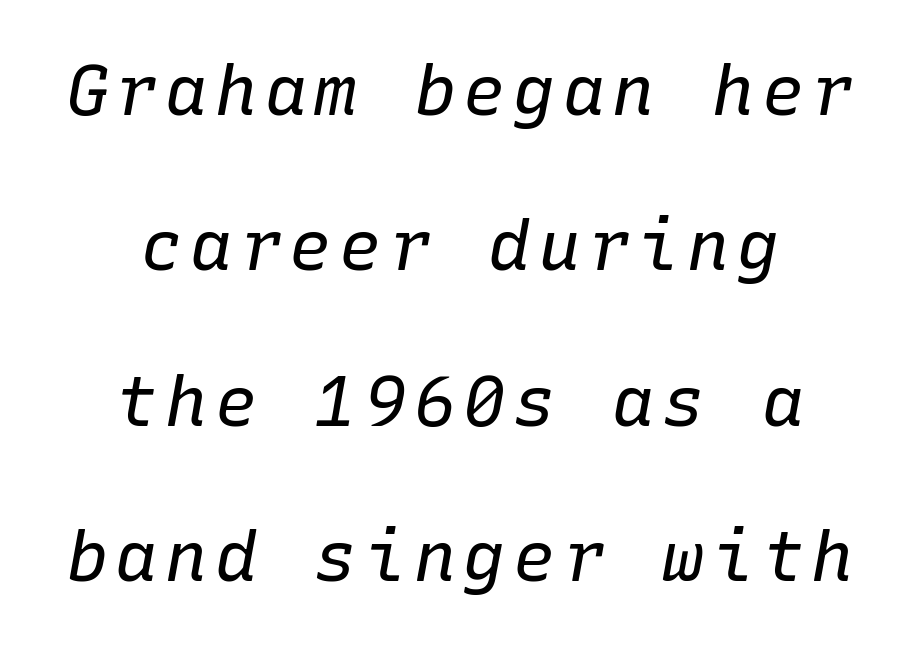
The image shows 70 px regular-weight type, italic (leaning right), monospaced; set centered, loose line spacing (2.22x), not underlined; low stroke contrast and a medium x-height.
